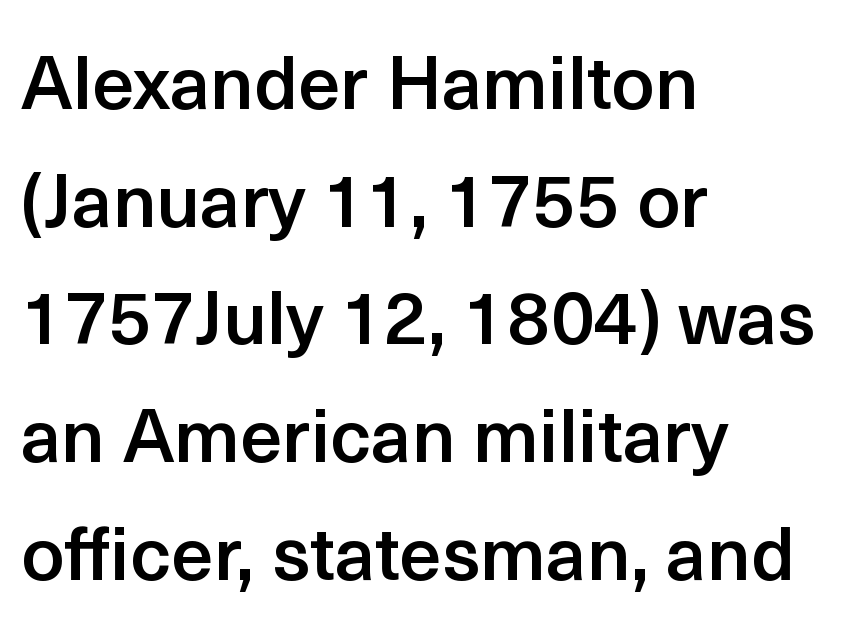
Q: Is the text bold? A: Semi-bold.
Q: Is the text italic (slanted)? A: No, it is upright.
Q: Is the typeface a serif or a sans-serif typeface? A: Sans-serif.
Q: Is the text underlined? A: No.
Q: How is the paragraph aligned? A: Left-aligned.
Q: Is the spacing between letters normal or unusually wide? A: Normal.
Q: Is the spacing between lines tight, normal or loose? A: Normal.
Q: Width (condensed, normal, or wide)? A: Normal.
Q: x-height? A: Medium.
Q: Monospaced? A: No.
